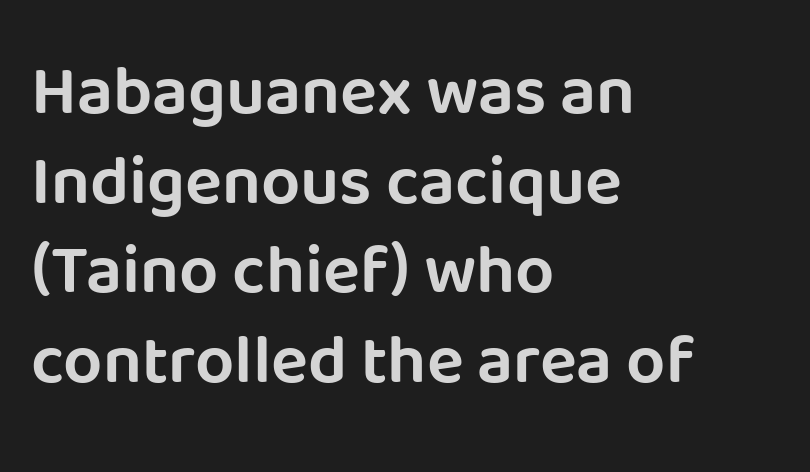
Q: Is the text italic (slanted)? A: No, it is upright.
Q: Is the typeface a serif or a sans-serif typeface? A: Sans-serif.
Q: Is the text underlined? A: No.
Q: How is the paragraph aligned? A: Left-aligned.
Q: Is the spacing between letters normal or unusually wide? A: Normal.
Q: Is the spacing between lines tight, normal or loose? A: Normal.
Q: Width (condensed, normal, or wide)? A: Normal.
Q: Stroke contrast? A: Low.
Q: x-height? A: Large.
Q: Monospaced? A: No.
